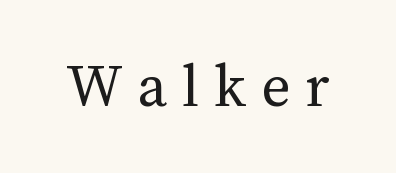
Every character sits straight up, as roman type does. You could not count columns in this text — the font is proportionally spaced. Is the type heavy? It reads as light-to-regular instead. Tracking here is generous; glyphs stand well apart from one another. The strip under each line holds only bare page.
